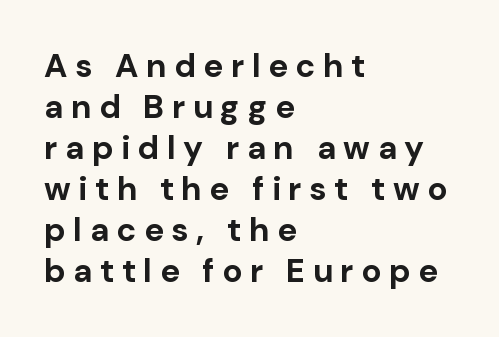
Q: Is the text bold? A: Yes.
Q: Is the text italic (slanted)? A: No, it is upright.
Q: Is the typeface a serif or a sans-serif typeface? A: Sans-serif.
Q: Is the text underlined? A: No.
Q: How is the paragraph aligned? A: Left-aligned.
Q: Is the spacing between letters normal or unusually wide? A: Unusually wide.
Q: Width (condensed, normal, or wide)? A: Normal.
Q: Stroke contrast? A: Low.
Q: x-height? A: Medium.
Q: Monospaced? A: No.
